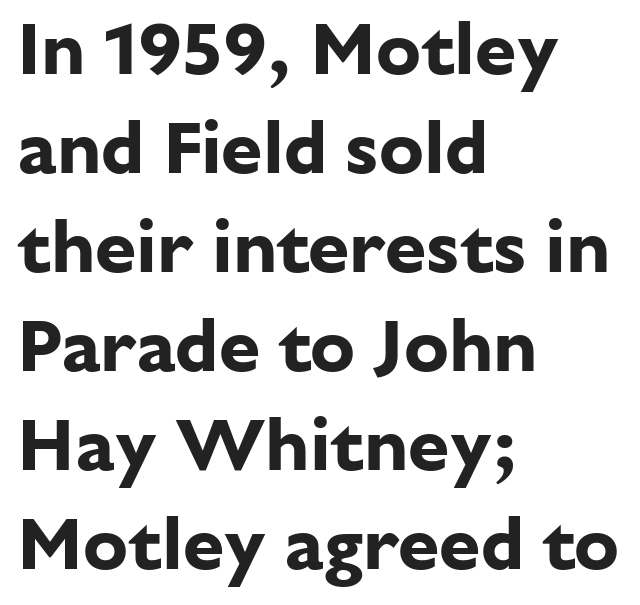
The image shows 75 px bold sans-serif type, upright; set left-aligned, normal line spacing (1.32x), normal letter spacing, not underlined; low stroke contrast and a medium x-height.
